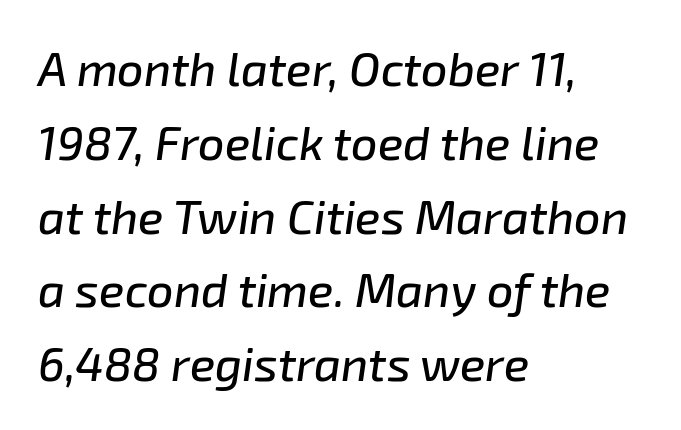
The image shows 47 px text type, italic (leaning right); set left-aligned, normal line spacing (1.57x), normal letter spacing, not underlined; low stroke contrast and a medium x-height.
